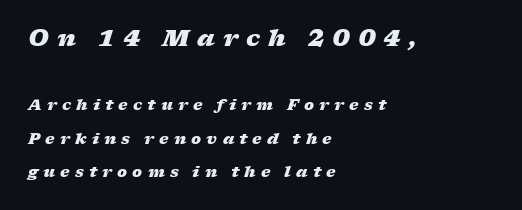
The image shows 23 px bold type, italic (leaning right); set left-aligned, loose line spacing (2.24x), unusually wide letter spacing (+0.34 em), not underlined; the first (top) block is 1.53x larger.
